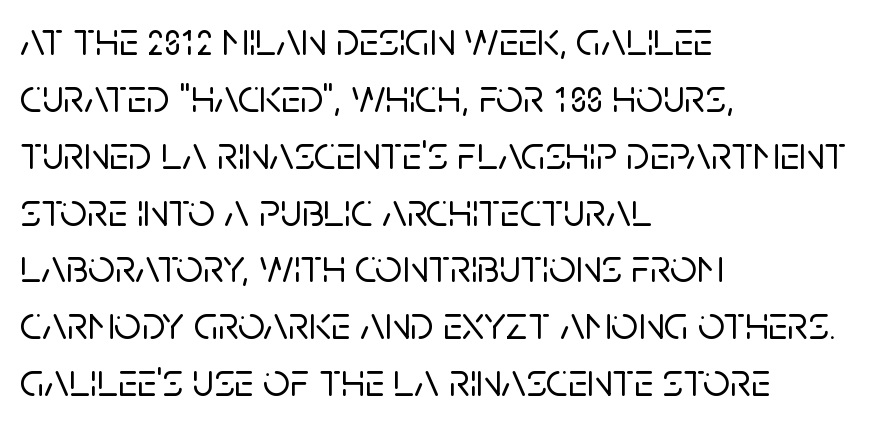
These lines keep a tight, regular rhythm from letter to letter. Examine the stroke ends and you'll find no serifs. When letters stand straight like this, we call the style roman or upright. Only glyphs here, with clear space below each row. A student would call this left alignment; a typographer would say flush left, rag right.
